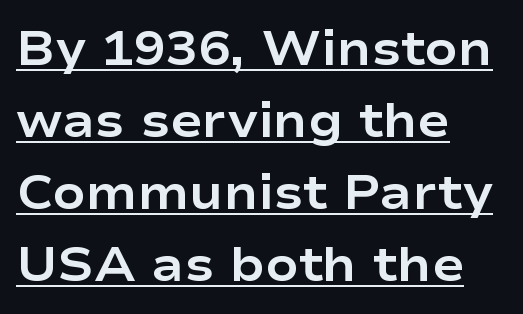
{"serif": "no", "italic": "no", "bold": "yes", "weight": "bold", "width": "wide", "stroke_contrast": "low", "x_height": "medium", "monospaced": "no", "underline": "yes", "align": "left", "line_spacing": "normal", "line_spacing_ratio": 1.5, "letter_spacing": "normal", "letter_spacing_em": 0.0, "glyph_px": 48}
